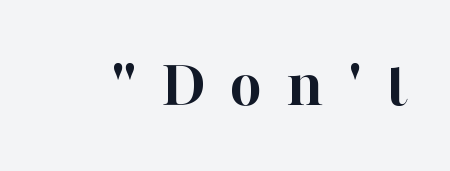
What weight is shown? A full bold with thick strokes. Letterform terminals end in serifs throughout the passage. Posture: upright roman. Decoration check: the copy has no underline. This sample has the flowing, uneven cadence of proportional lettering.
